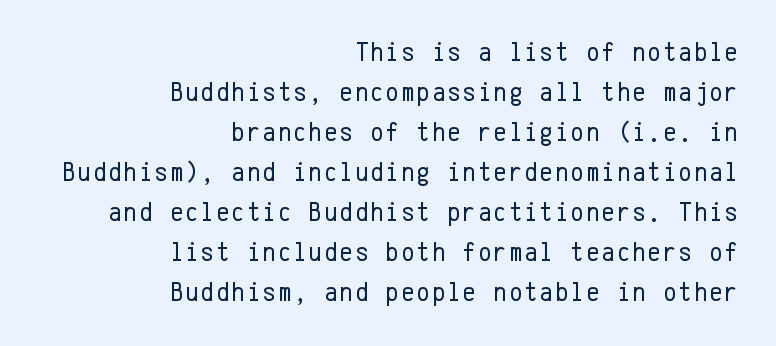
The image shows 28 px regular-weight, condensed sans-serif type, upright, monospaced; set right-aligned, normal line spacing (1.43x), not underlined; low stroke contrast and a medium x-height.
